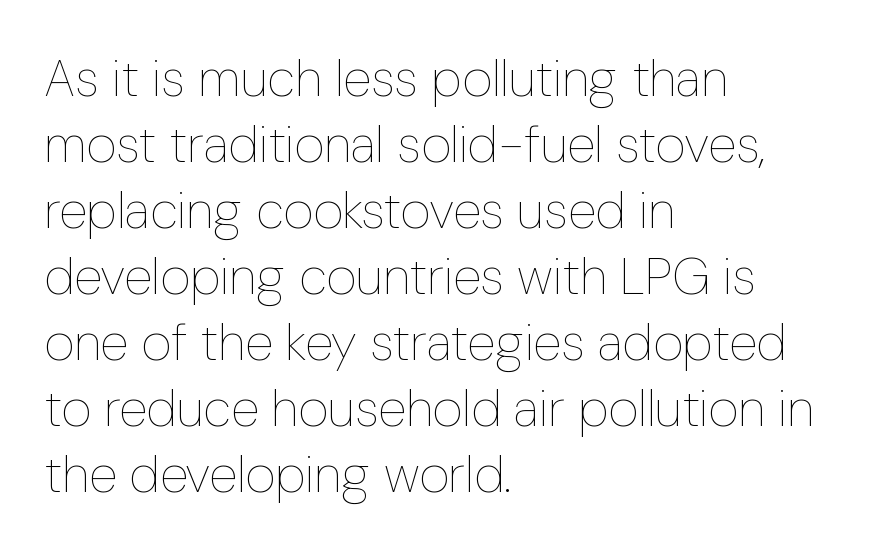
The image shows 52 px thin, condensed type, upright; set left-aligned, normal line spacing (1.27x), normal letter spacing, not underlined; low stroke contrast and a medium x-height.
